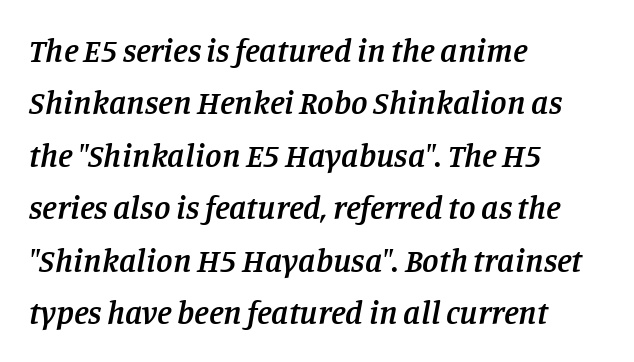
Look at the bottom of the vertical strokes: they flare into serifs here. A clean baseline with only descenders dipping below it. How are the letters spaced? Ordinarily, with no added tracking. The letters advance in unequal steps, a hallmark of proportional type.
